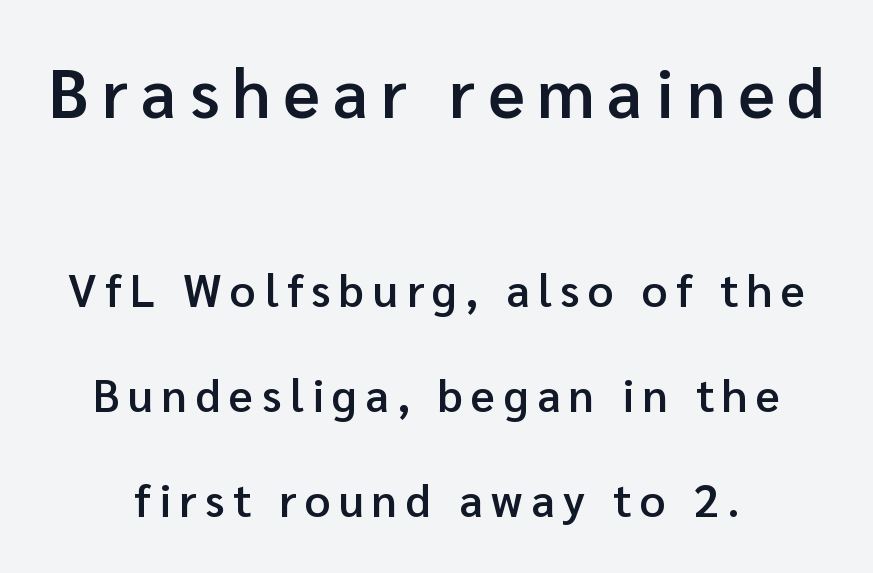
Q: Is the text bold? A: Semi-bold.
Q: Is the text italic (slanted)? A: No, it is upright.
Q: Is the typeface a serif or a sans-serif typeface? A: Sans-serif.
Q: Is the text underlined? A: No.
Q: How is the paragraph aligned? A: Centered.
Q: Is the spacing between lines tight, normal or loose? A: Loose.
Q: Which block of text is set in a larger size, the first (top) or the second (bottom)? A: The first (top) one.
Q: Width (condensed, normal, or wide)? A: Normal.
Q: Stroke contrast? A: Low.
Q: x-height? A: Medium.
Q: Monospaced? A: No.
